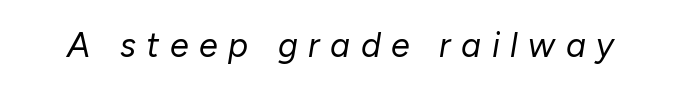
Bare-footed words on every line. Yep, that's italic — everything's leaning. Character widths vary here, with narrow letters taking less room than wide ones. Bold? No — there's no thickening of the strokes. Words appear elongated and porous because spacing is wide.
